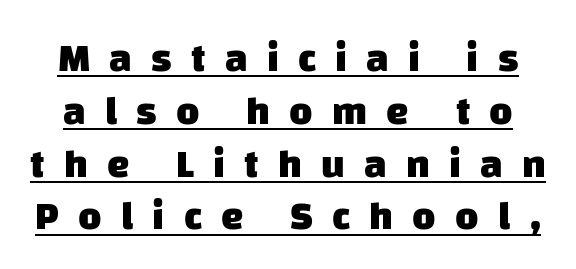
The image shows 40 px heavy sans-serif type; set normal line spacing (1.32x), unusually wide letter spacing (+0.48 em), underlined; low stroke contrast and a large x-height.
